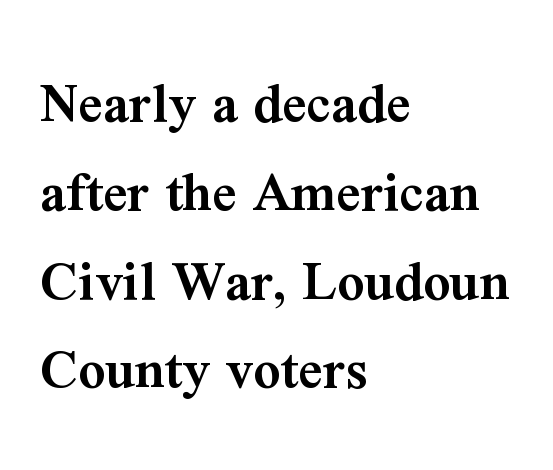
Q: Is the text bold? A: Semi-bold.
Q: Is the text italic (slanted)? A: No, it is upright.
Q: Is the typeface a serif or a sans-serif typeface? A: Serif.
Q: Is the text underlined? A: No.
Q: How is the paragraph aligned? A: Left-aligned.
Q: Is the spacing between letters normal or unusually wide? A: Normal.
Q: Is the spacing between lines tight, normal or loose? A: Normal.
Q: Width (condensed, normal, or wide)? A: Normal.
Q: Stroke contrast? A: Medium.
Q: x-height? A: Medium.
Q: Monospaced? A: No.
